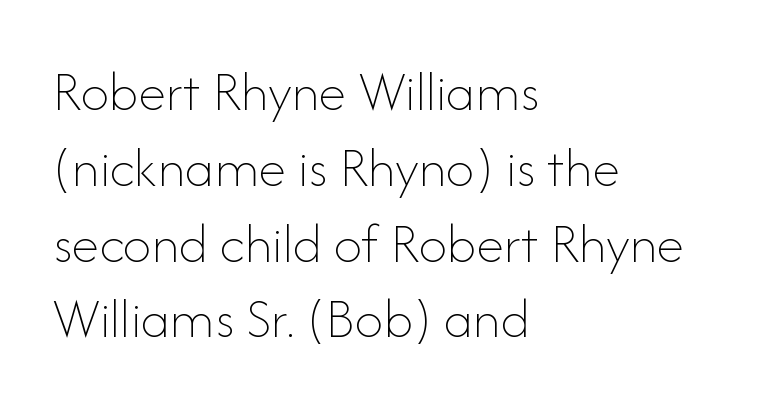
Character widths vary here, with narrow letters taking less room than wide ones. Nobody drew a line under any word here. Visually the block forms a straight wall on the left and a jagged coastline on the right. Does the lettering tilt? It doesn't — this is upright. The strokes are not fattened; the text isn't bold. Regular leading.
